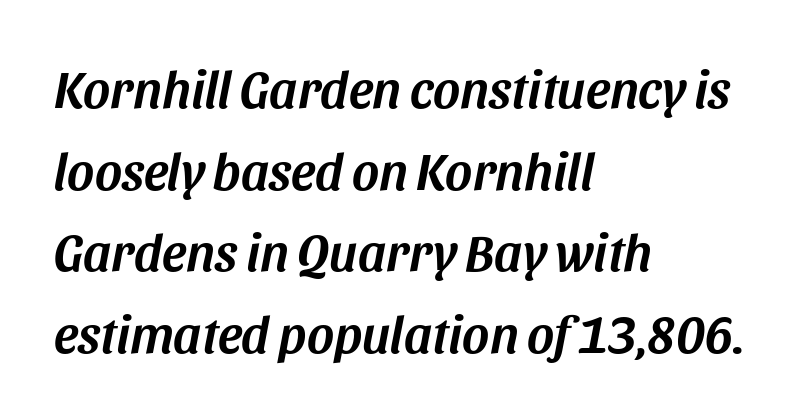
{"italic": "yes", "lean": "right", "slant_degrees": 11, "width": "normal", "stroke_contrast": "medium", "x_height": "large", "monospaced": "no", "underline": "no", "align": "left", "line_spacing": "normal", "line_spacing_ratio": 1.57, "letter_spacing": "normal", "letter_spacing_em": 0.0, "glyph_px": 52}
